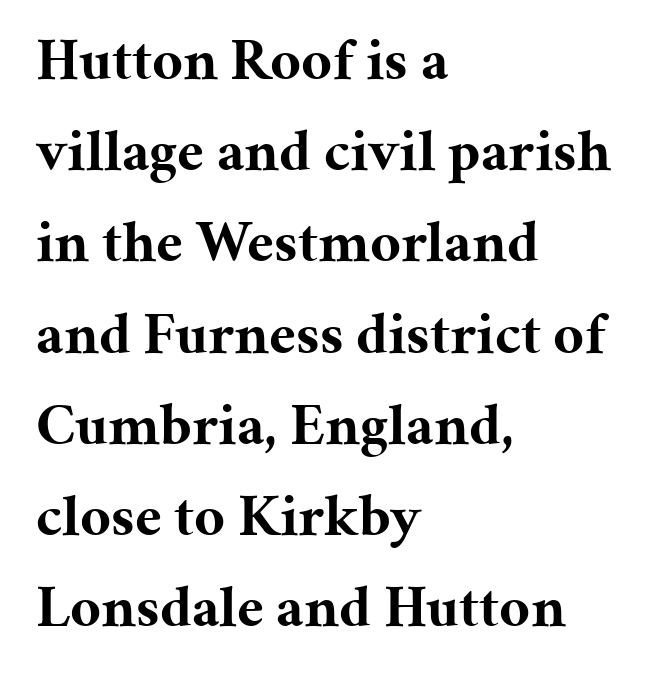
The image shows 60 px bold serif type, upright; set left-aligned, normal line spacing (1.52x), normal letter spacing, not underlined; medium stroke contrast and a medium x-height.
